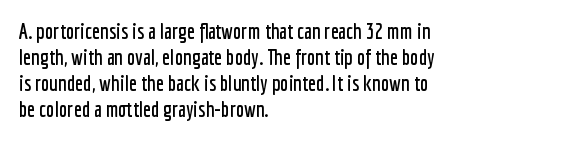
Q: Is the text italic (slanted)? A: No, it is upright.
Q: Is the text underlined? A: No.
Q: How is the paragraph aligned? A: Left-aligned.
Q: Is the spacing between letters normal or unusually wide? A: Normal.
